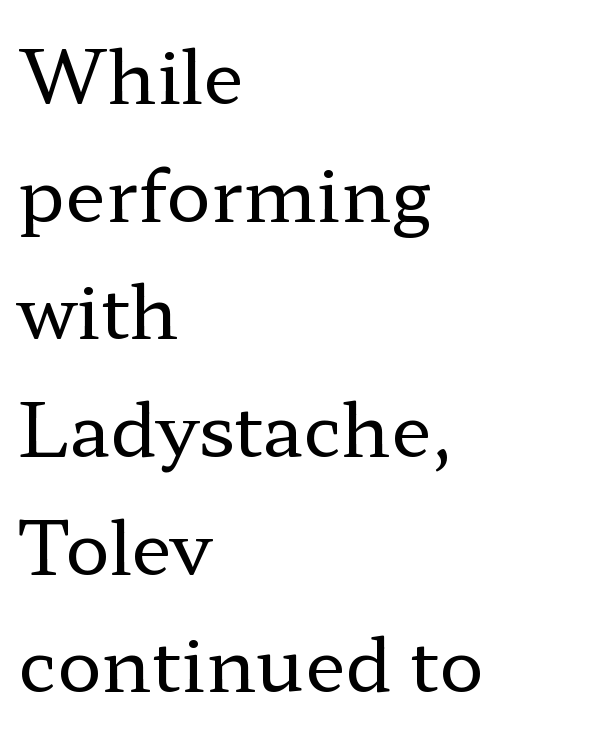
Q: Is the text bold? A: No.
Q: Is the text italic (slanted)? A: No, it is upright.
Q: Is the typeface a serif or a sans-serif typeface? A: Serif.
Q: Is the text underlined? A: No.
Q: How is the paragraph aligned? A: Left-aligned.
Q: Is the spacing between letters normal or unusually wide? A: Normal.
Q: Is the spacing between lines tight, normal or loose? A: Normal.
Q: Width (condensed, normal, or wide)? A: Wide.
Q: Stroke contrast? A: Low.
Q: x-height? A: Medium.
Q: Monospaced? A: No.
